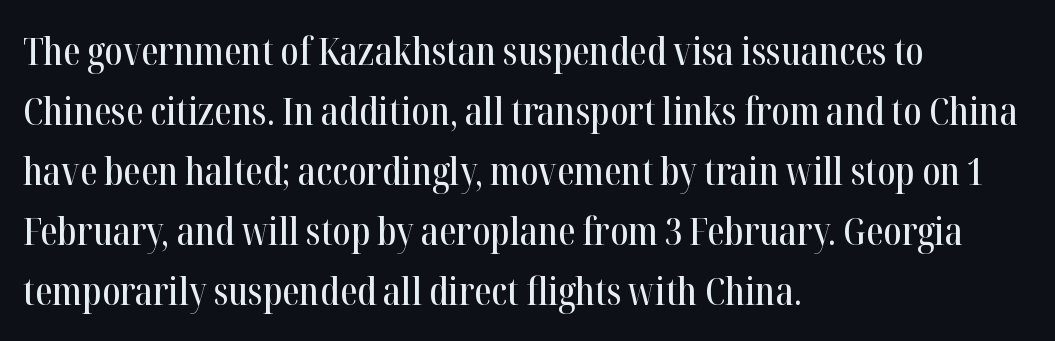
The image shows 39 px condensed serif type, upright; set left-aligned, normal line spacing (1.54x), normal letter spacing, not underlined; high stroke contrast and a medium x-height.
